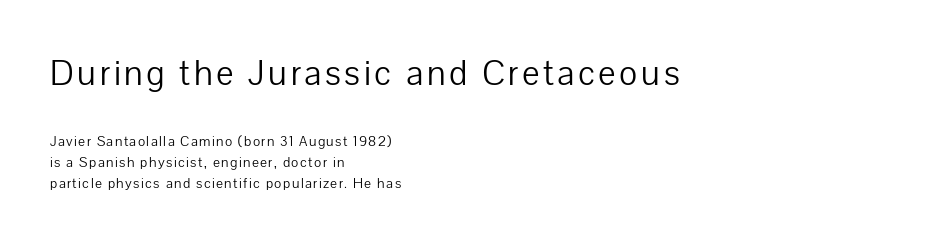
The image shows 35 px light sans-serif type, upright; set left-aligned, normal line spacing (1.53x), not underlined; the first (top) block is 2.5x larger; low stroke contrast and a medium x-height.
